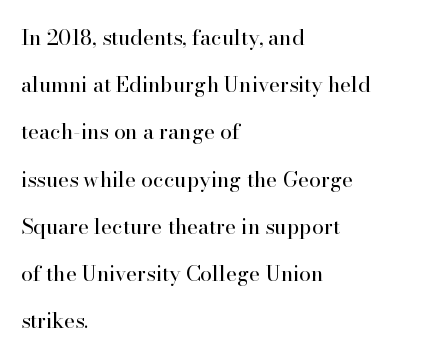
{"italic": "no", "bold": "no", "underline": "no", "align": "left", "line_spacing": "loose", "line_spacing_ratio": 2.25, "letter_spacing": "normal", "letter_spacing_em": 0.0, "glyph_px": 21}
